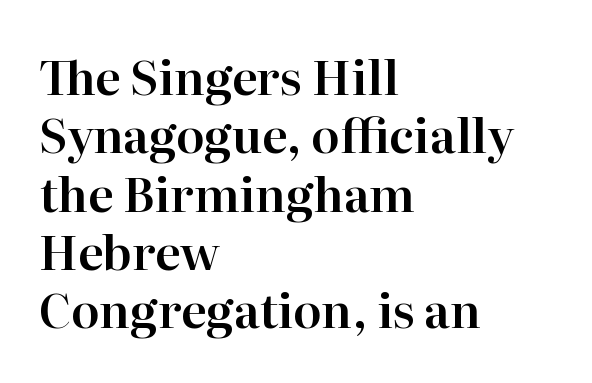
{"serif": "yes", "italic": "no", "width": "normal", "stroke_contrast": "high", "x_height": "medium", "monospaced": "no", "underline": "no", "align": "left", "line_spacing_ratio": 1.24, "letter_spacing": "normal", "letter_spacing_em": 0.0, "glyph_px": 47}
